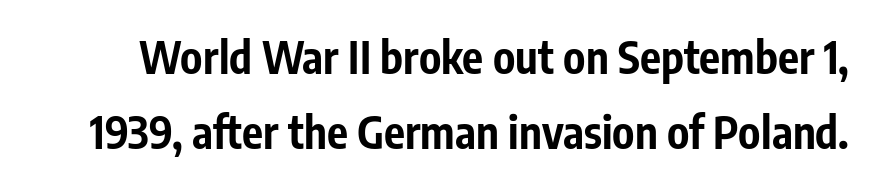
{"serif": "no", "italic": "no", "bold": "yes", "weight": "bold", "width": "condensed", "stroke_contrast": "low", "x_height": "medium", "monospaced": "no", "underline": "no", "line_spacing_ratio": 1.71, "letter_spacing": "normal", "letter_spacing_em": 0.0, "glyph_px": 44}
